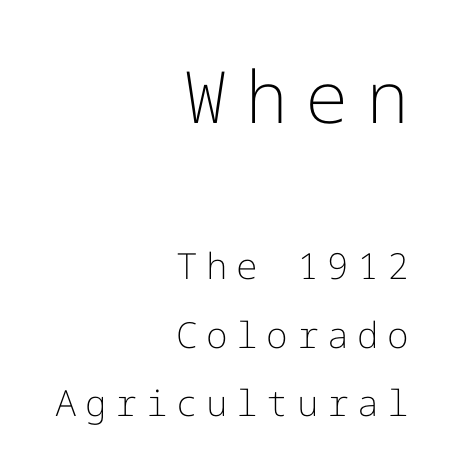
Q: Is the text bold? A: No.
Q: Is the text italic (slanted)? A: No, it is upright.
Q: Is the typeface a serif or a sans-serif typeface? A: Sans-serif.
Q: Is the text underlined? A: No.
Q: How is the paragraph aligned? A: Right-aligned.
Q: Is the spacing between letters normal or unusually wide? A: Unusually wide.
Q: Is the spacing between lines tight, normal or loose? A: Loose.
Q: Which block of text is set in a larger size, the first (top) or the second (bottom)? A: The first (top) one.
Q: Width (condensed, normal, or wide)? A: Normal.
Q: Stroke contrast? A: Low.
Q: x-height? A: Medium.
